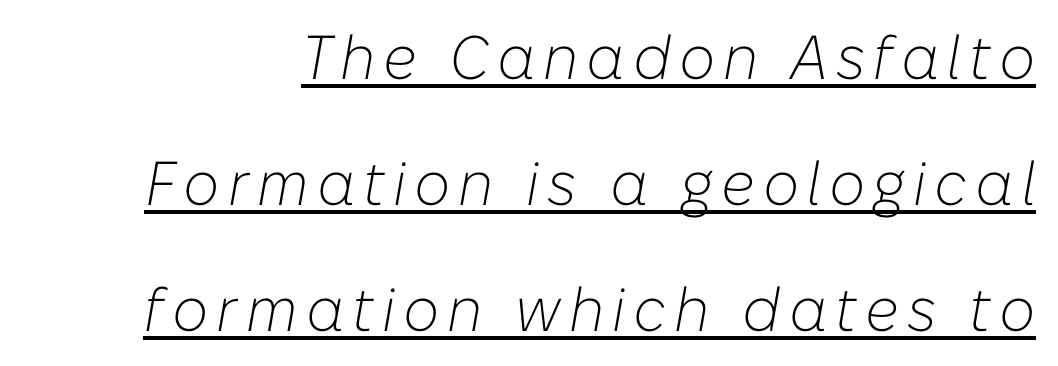
Looks like regular typesetting: each glyph gets only the width it needs. Vertically, the passage feels expansive, rows floating well apart. The face looks like a standard text weight, possibly lighter. Would a proofreader flag this as italicized? Yes. Somebody hit Ctrl+U on this one — the words are underlined.
